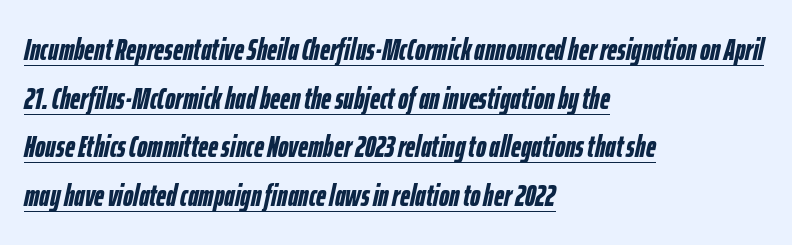
The image shows 31 px semibold, condensed type, italic (leaning right); set left-aligned, normal line spacing (1.57x), normal letter spacing, underlined; low stroke contrast and a medium x-height.
